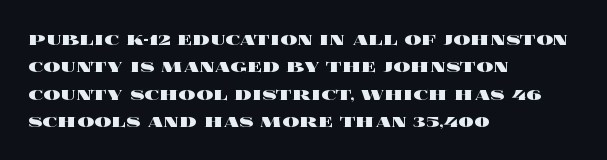
{"italic": "no", "bold": "yes", "underline": "no", "align": "left", "line_spacing": "normal", "line_spacing_ratio": 1.3, "letter_spacing": "normal", "letter_spacing_em": 0.0, "glyph_px": 21}
